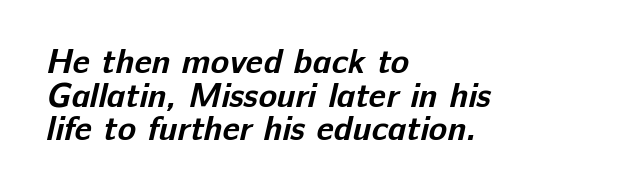
{"serif": "no", "bold": "yes", "weight": "bold", "width": "normal", "stroke_contrast": "low", "x_height": "medium", "monospaced": "no", "underline": "no", "align": "left", "line_spacing": "tight", "line_spacing_ratio": 0.99, "letter_spacing": "normal", "letter_spacing_em": 0.0, "glyph_px": 34}
